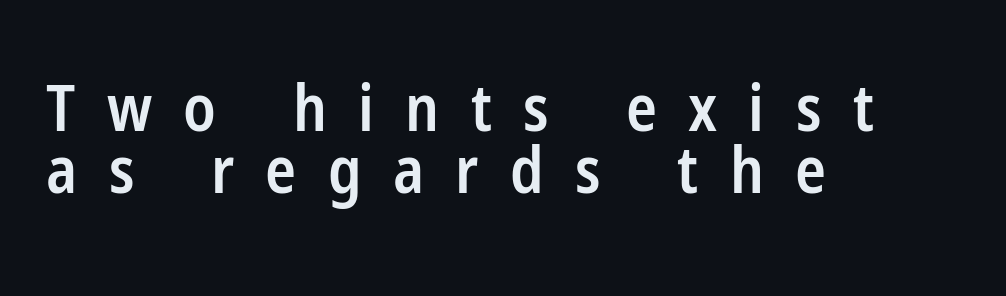
The image shows 64 px semibold, condensed sans-serif type, upright; set left-aligned, tight line spacing (0.97x), unusually wide letter spacing (+0.49 em), not underlined; low stroke contrast and a medium x-height.
